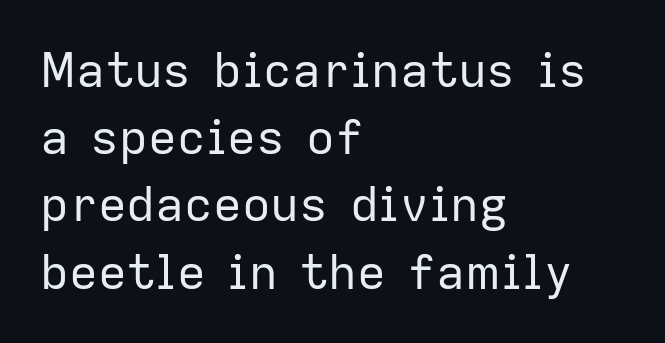
The image shows 48 px regular-weight sans-serif type, upright; set left-aligned, normal line spacing (1.4x), normal letter spacing, not underlined; low stroke contrast and a medium x-height.
